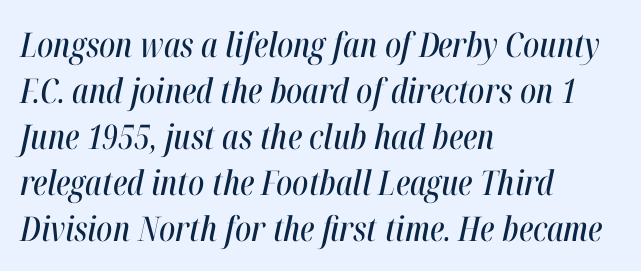
The image shows 34 px condensed type, italic (leaning right); set left-aligned, normal line spacing (1.35x), normal letter spacing, not underlined; high stroke contrast and a medium x-height.
